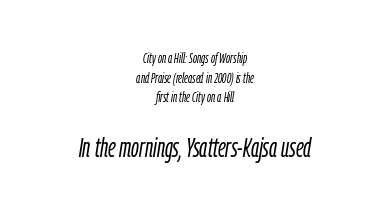
Short note: letters normally spaced. Horizontal alignment here is central, giving a formal, balanced look. What's the leading like? Ordinary, nothing unusual. Whoever set this made the second block the dominant, larger element.
